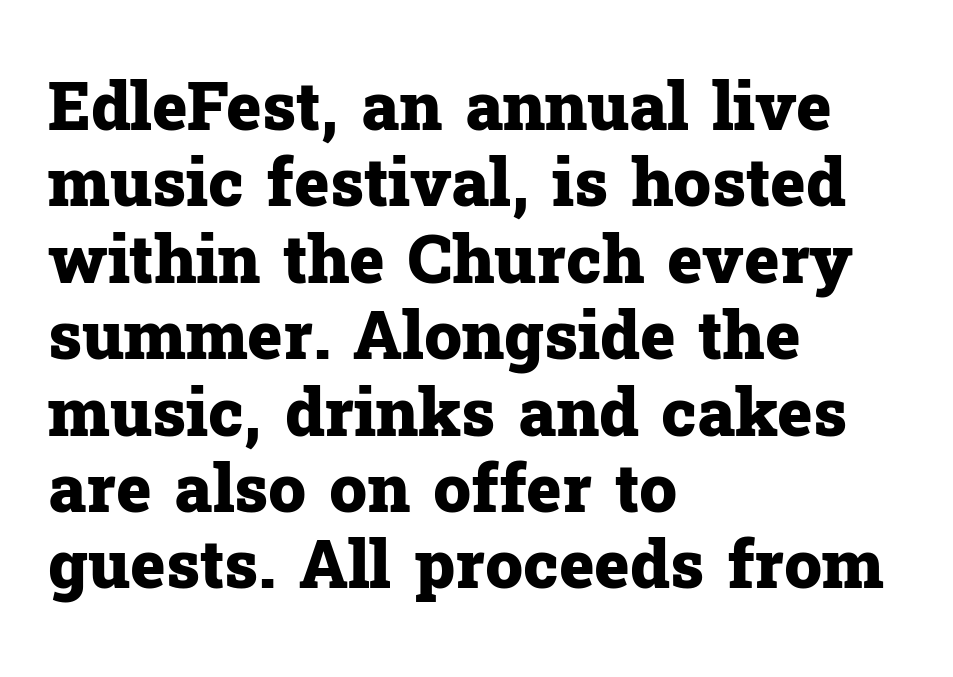
Q: Is the text bold? A: Yes.
Q: Is the text italic (slanted)? A: No, it is upright.
Q: Is the typeface a serif or a sans-serif typeface? A: Serif.
Q: Is the text underlined? A: No.
Q: How is the paragraph aligned? A: Left-aligned.
Q: Is the spacing between letters normal or unusually wide? A: Normal.
Q: Is the spacing between lines tight, normal or loose? A: Tight.
Q: Width (condensed, normal, or wide)? A: Normal.
Q: Stroke contrast? A: Low.
Q: x-height? A: Medium.
Q: Monospaced? A: No.
